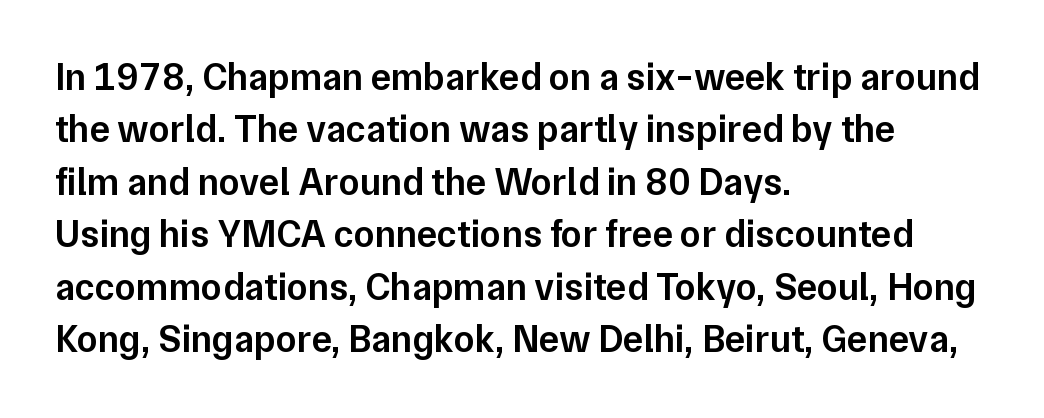
The image shows 38 px semibold sans-serif type, upright; set left-aligned, normal line spacing (1.38x), normal letter spacing, not underlined; low stroke contrast and a medium x-height.
